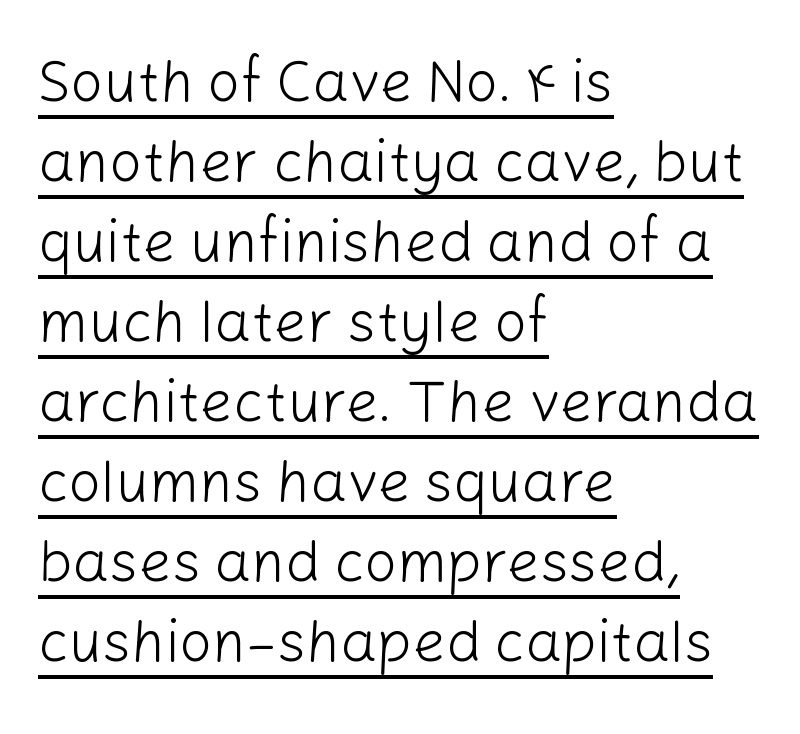
The image shows 58 px light sans-serif type, upright; set left-aligned, normal line spacing (1.38x), normal letter spacing, underlined; low stroke contrast and a medium x-height.
